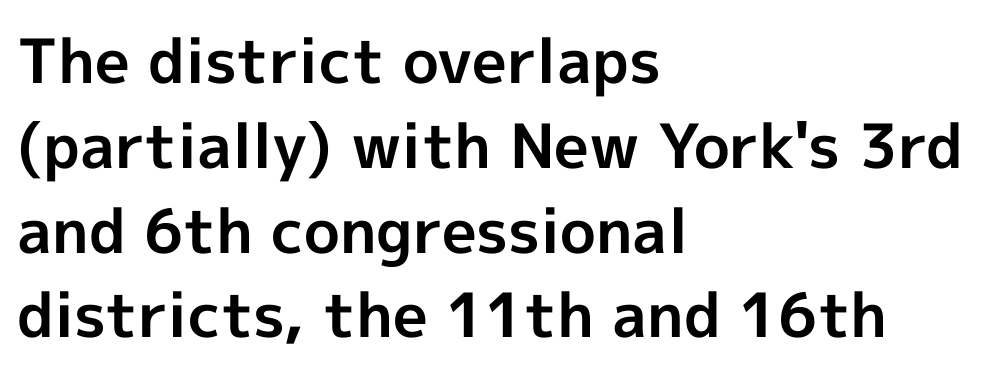
The image shows 61 px bold sans-serif type, upright; set left-aligned, normal line spacing (1.39x), normal letter spacing, not underlined; a medium x-height.
